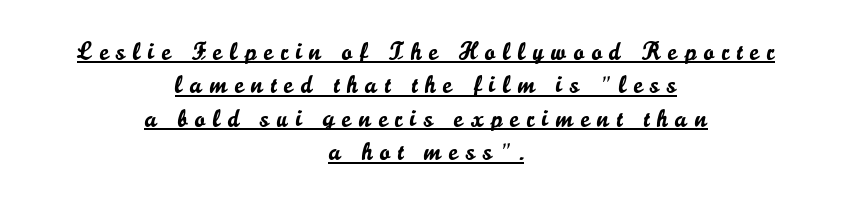
The rendering positions every line midway between the sides. Compared with typical body copy, the letter spacing here is much looser. If you measured baseline to baseline, you'd find a middling distance. A baseline rule has been typeset under these characters.
